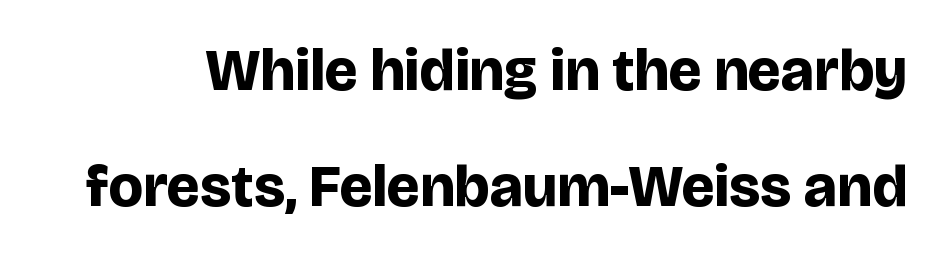
{"serif": "no", "italic": "no", "bold": "yes", "weight": "bold", "width": "normal", "stroke_contrast": "low", "x_height": "large", "monospaced": "no", "underline": "no", "line_spacing": "loose", "line_spacing_ratio": 1.96, "letter_spacing": "normal", "letter_spacing_em": 0.0, "glyph_px": 59}
